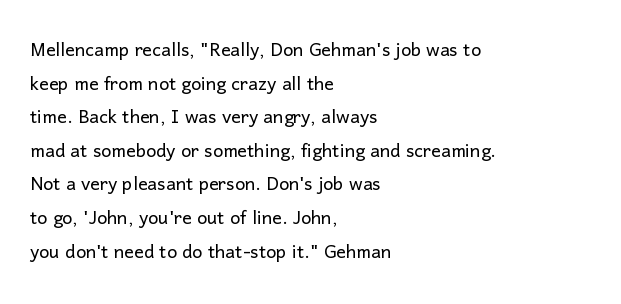
The image shows 24 px text type, upright; set left-aligned, normal line spacing (1.4x), normal letter spacing, not underlined.
